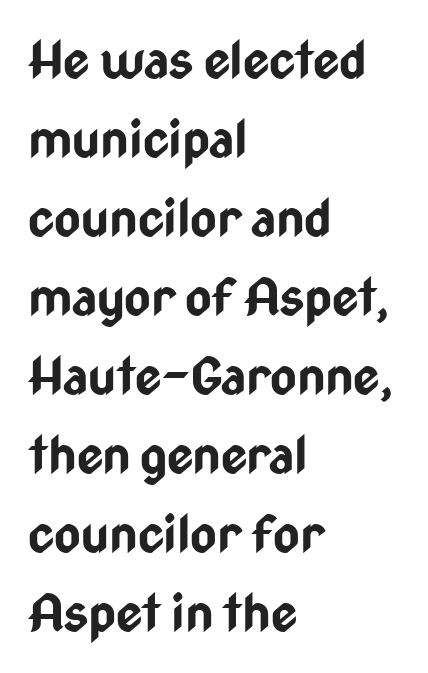
Q: Is the text bold? A: Yes.
Q: Is the text italic (slanted)? A: No, it is upright.
Q: Is the typeface a serif or a sans-serif typeface? A: Sans-serif.
Q: Is the text underlined? A: No.
Q: How is the paragraph aligned? A: Left-aligned.
Q: Is the spacing between letters normal or unusually wide? A: Normal.
Q: Is the spacing between lines tight, normal or loose? A: Normal.
Q: Width (condensed, normal, or wide)? A: Condensed.
Q: Stroke contrast? A: Low.
Q: x-height? A: Medium.
Q: Monospaced? A: No.
